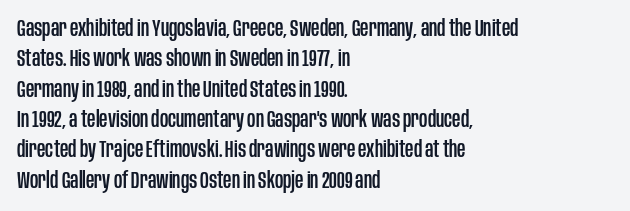
Q: Is the text italic (slanted)? A: No, it is upright.
Q: Is the text underlined? A: No.
Q: How is the paragraph aligned? A: Left-aligned.
Q: Is the spacing between letters normal or unusually wide? A: Normal.
Q: Is the spacing between lines tight, normal or loose? A: Normal.
